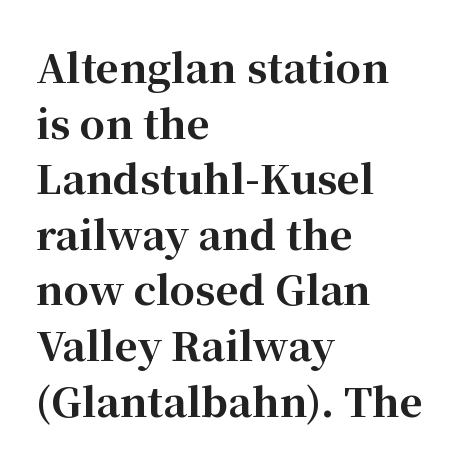
The image shows 40 px bold serif type, upright; set left-aligned, normal line spacing (1.39x), normal letter spacing, not underlined; high stroke contrast and a medium x-height.
